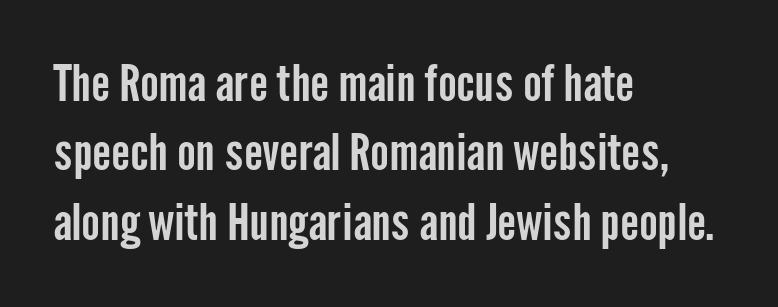
Q: Is the text italic (slanted)? A: No, it is upright.
Q: Is the typeface a serif or a sans-serif typeface? A: Sans-serif.
Q: Is the text underlined? A: No.
Q: How is the paragraph aligned? A: Left-aligned.
Q: Is the spacing between letters normal or unusually wide? A: Normal.
Q: Is the spacing between lines tight, normal or loose? A: Normal.
Q: Width (condensed, normal, or wide)? A: Condensed.
Q: Stroke contrast? A: Low.
Q: x-height? A: Medium.
Q: Monospaced? A: No.
